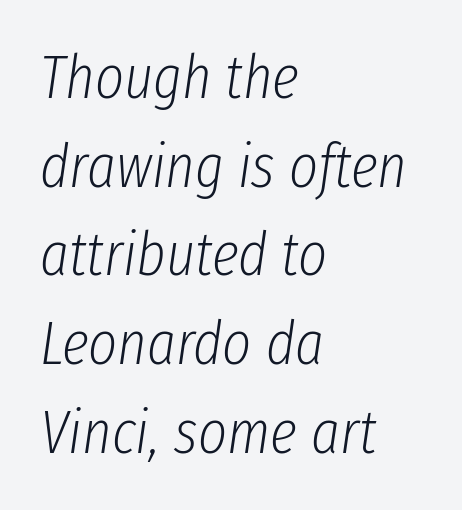
{"italic": "yes", "lean": "right", "slant_degrees": 8, "bold": "no", "weight": "light", "width": "condensed", "stroke_contrast": "low", "x_height": "medium", "monospaced": "no", "underline": "no", "align": "left", "line_spacing": "normal", "line_spacing_ratio": 1.43, "letter_spacing": "normal", "letter_spacing_em": 0.0, "glyph_px": 62}
